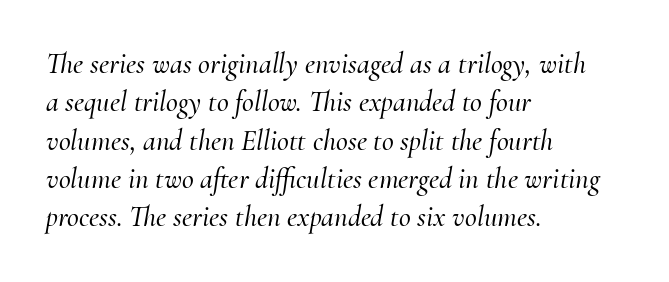
{"serif": "yes", "italic": "yes", "lean": "right", "slant_degrees": 10, "width": "normal", "stroke_contrast": "medium", "x_height": "small", "monospaced": "no", "underline": "no", "align": "left", "line_spacing": "normal", "line_spacing_ratio": 1.32, "letter_spacing": "normal", "letter_spacing_em": 0.0, "glyph_px": 29}
